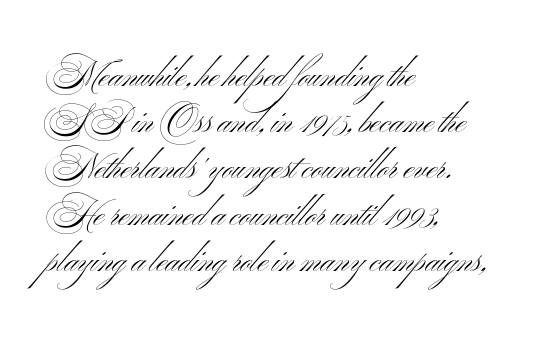
Q: Is the text bold? A: No.
Q: Is the text italic (slanted)? A: Yes.
Q: Is the typeface a serif or a sans-serif typeface? A: Sans-serif.
Q: Is the text underlined? A: No.
Q: How is the paragraph aligned? A: Left-aligned.
Q: Is the spacing between letters normal or unusually wide? A: Normal.
Q: Is the spacing between lines tight, normal or loose? A: Normal.
Q: Width (condensed, normal, or wide)? A: Wide.
Q: Stroke contrast? A: Medium.
Q: x-height? A: Small.
Q: Monospaced? A: No.
